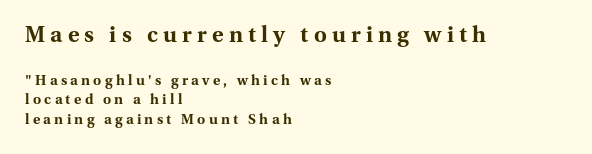
{"italic": "no", "bold": "yes", "underline": "no", "align": "left", "line_spacing": "normal", "line_spacing_ratio": 1.41, "letter_spacing": "wide", "letter_spacing_em": 0.24, "larger_block": "first", "size_ratio": 1.57, "glyph_px": 22}
